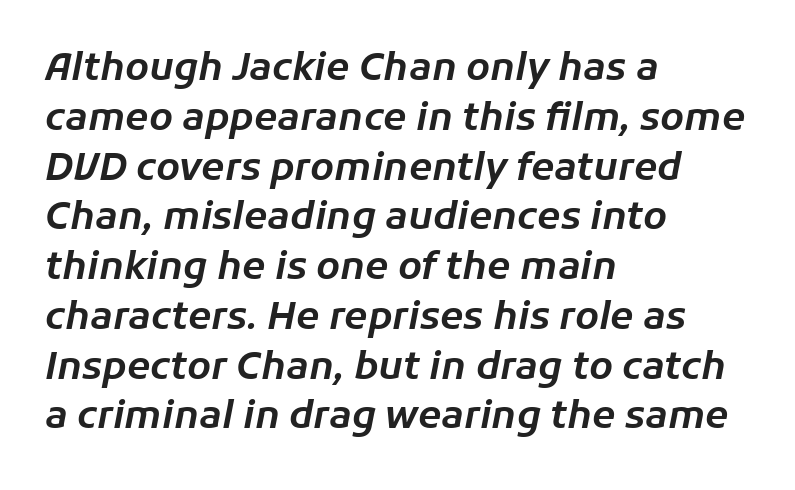
The image shows 38 px text type, italic (leaning right); set left-aligned, normal line spacing (1.31x), normal letter spacing, not underlined; low stroke contrast and a medium x-height.
